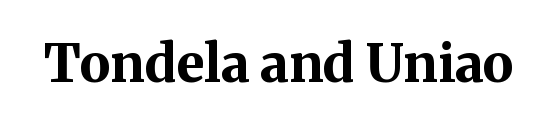
Q: Is the text bold? A: Yes.
Q: Is the text italic (slanted)? A: No, it is upright.
Q: Is the typeface a serif or a sans-serif typeface? A: Serif.
Q: Is the text underlined? A: No.
Q: Is the spacing between letters normal or unusually wide? A: Normal.
Q: Width (condensed, normal, or wide)? A: Normal.
Q: Stroke contrast? A: Medium.
Q: x-height? A: Medium.
Q: Monospaced? A: No.
